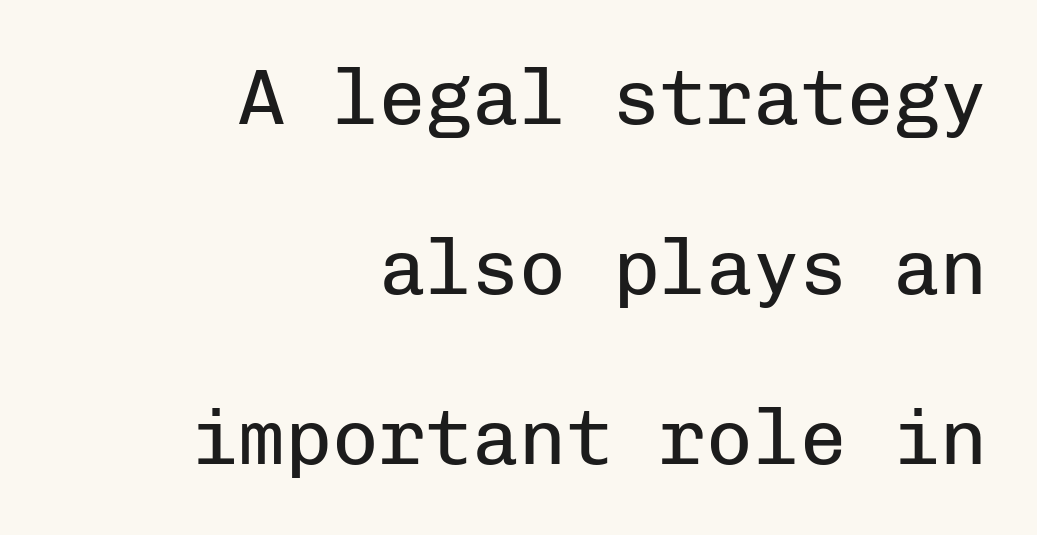
{"serif": "no", "italic": "no", "bold": "no", "weight": "regular", "width": "normal", "stroke_contrast": "low", "x_height": "medium", "monospaced": "yes", "underline": "no", "align": "right", "line_spacing": "loose", "line_spacing_ratio": 2.18, "letter_spacing": "normal", "letter_spacing_em": 0.0, "glyph_px": 78}
